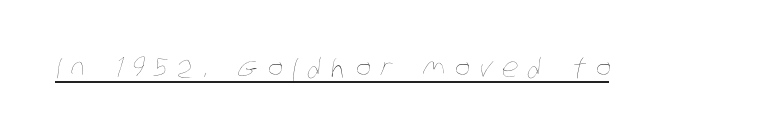
Q: Is the text bold? A: No.
Q: Is the text underlined? A: Yes.
Q: Is the spacing between letters normal or unusually wide? A: Unusually wide.
